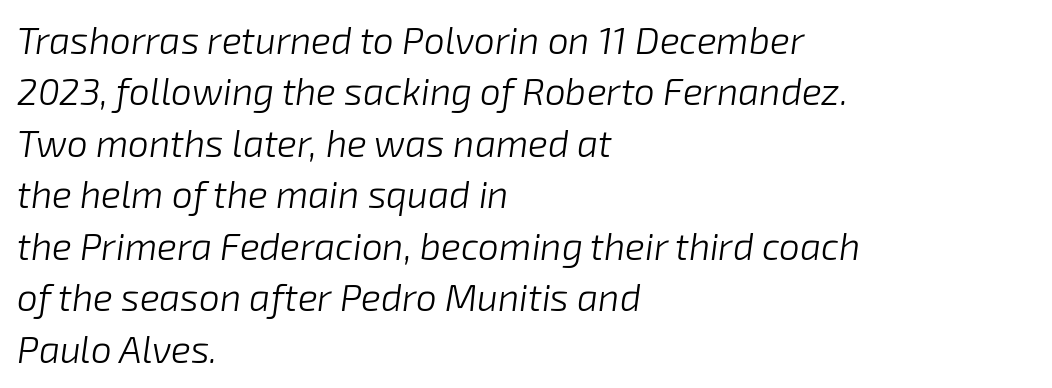
The passage shown is not underscored anywhere. Observe the ordinary spacing: letters are neighbours, not strangers. Normally led — the rows are evenly, conventionally spaced. Stems here are at most as thick as an everyday book face. The passage shown is typed in a proportional face where columns would drift.
